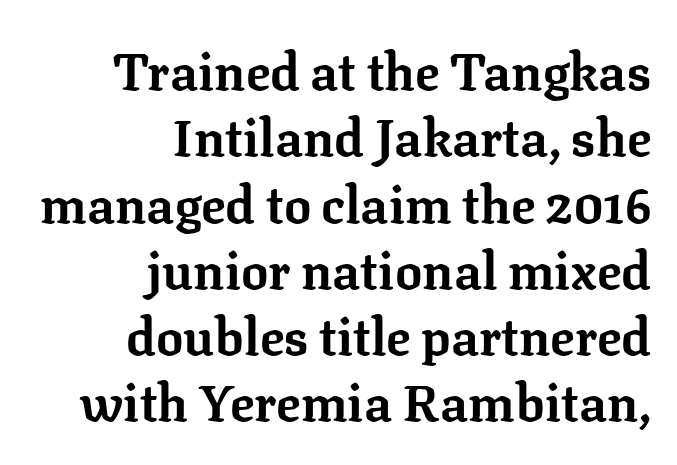
Letters rest on an invisible, unmarked baseline. Note the varied advance widths — an 'i' is clearly narrower than an 'm'. Designer's note — italics off, roman on. The rendering uses a bold face; every stroke is thick and dark.
